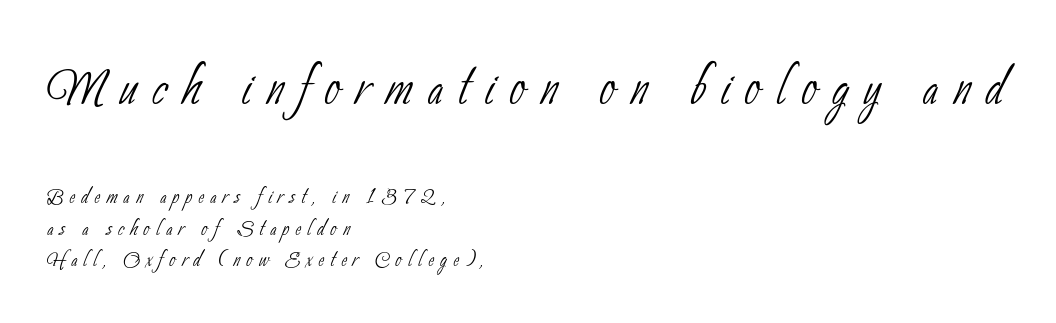
Q: Is the text bold? A: No.
Q: Is the typeface a serif or a sans-serif typeface? A: Sans-serif.
Q: Is the text underlined? A: No.
Q: How is the paragraph aligned? A: Left-aligned.
Q: Is the spacing between letters normal or unusually wide? A: Unusually wide.
Q: Is the spacing between lines tight, normal or loose? A: Tight.
Q: Which block of text is set in a larger size, the first (top) or the second (bottom)? A: The first (top) one.
Q: Width (condensed, normal, or wide)? A: Condensed.
Q: Stroke contrast? A: Low.
Q: x-height? A: Small.
Q: Monospaced? A: No.
